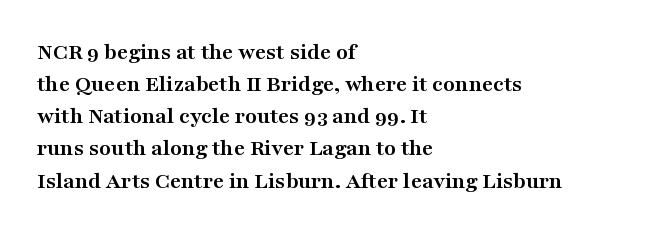
Q: Is the text bold? A: Yes.
Q: Is the text italic (slanted)? A: No, it is upright.
Q: Is the text underlined? A: No.
Q: How is the paragraph aligned? A: Left-aligned.
Q: Is the spacing between letters normal or unusually wide? A: Normal.
Q: Is the spacing between lines tight, normal or loose? A: Normal.
